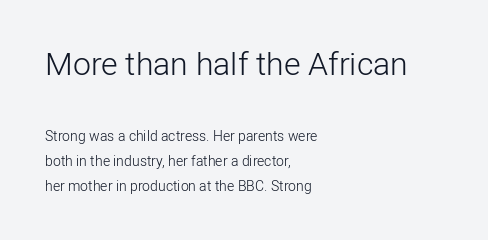
The image shows 32 px light sans-serif type, upright; set left-aligned, line spacing 1.79x, normal letter spacing, not underlined; the first (top) block is 2.29x larger; low stroke contrast and a medium x-height.
